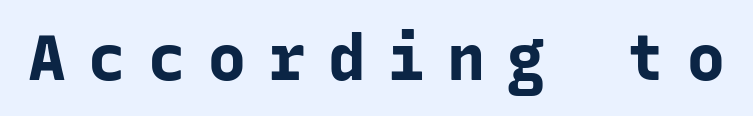
Beneath every word, the page is bare. The face used here is a sans, in the tradition of grotesques and geometrics. The face used here is rendered with a markedly widened letterfit. What weight is shown? A full bold with thick strokes.
